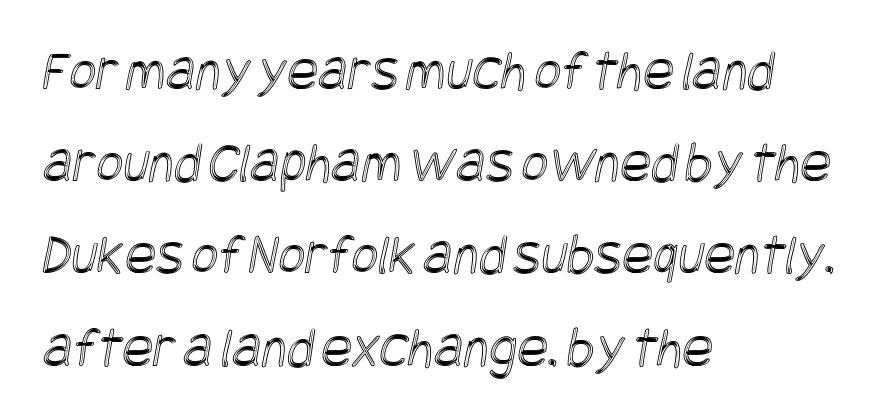
The image shows 58 px condensed type; set left-aligned, normal line spacing (1.59x), normal letter spacing, not underlined; a large x-height.
